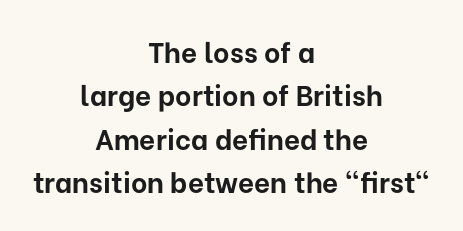
Tracking here is standard; glyphs follow each other at the usual distance. Regular leading. In terms of letterform style, serifs are entirely absent. The rendering positions every line midway between the sides. Beneath every word, the page is bare. These lines are rendered in a variable-pitch font.
